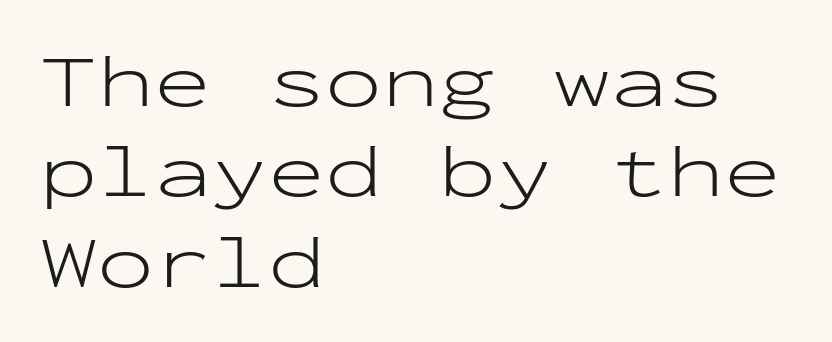
Only glyphs here, with clear space below each row. Bold? No — there's no thickening of the strokes. Spacing between characters is what you'd get straight out of the box. The rendering uses typewriter-style spacing with identical character cells. The lines are quadded left. Is there any slant? The stems are plumb.
